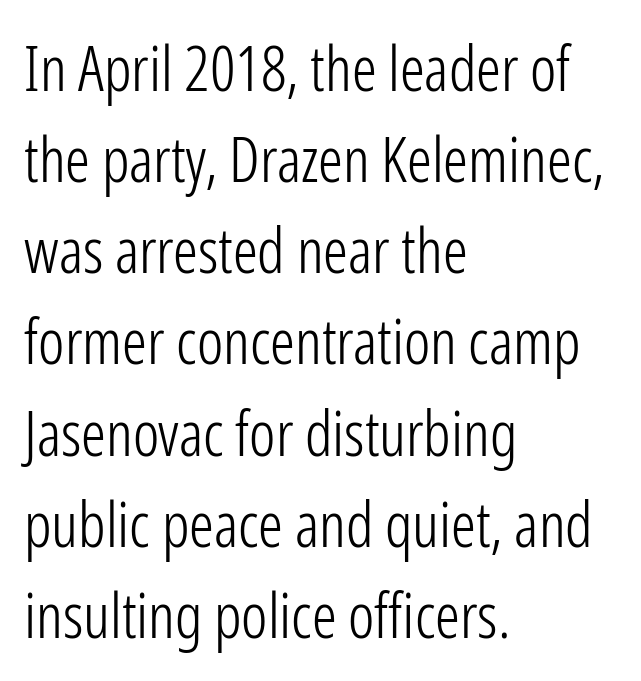
The image shows 62 px light, condensed sans-serif type, upright; set left-aligned, normal line spacing (1.47x), normal letter spacing, not underlined; low stroke contrast and a medium x-height.
